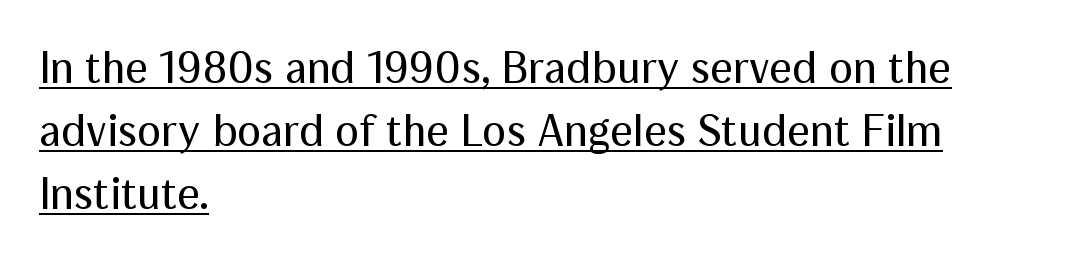
If you measured baseline to baseline, you'd find a middling distance. Every stem runs plumb, perpendicular to the baseline. In terms of letterform style, serifs are entirely absent. A classic flush-left, rag-right setting is used for this passage. Stems here are at most as thick as an everyday book face. Looks like someone drew a line under every word here.
